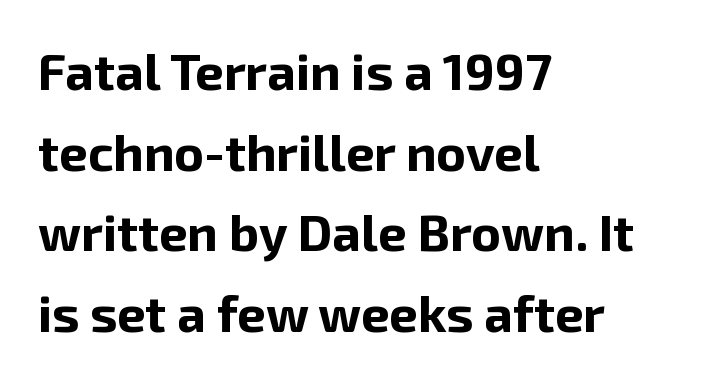
{"serif": "no", "italic": "no", "bold": "yes", "weight": "bold", "width": "normal", "stroke_contrast": "low", "x_height": "medium", "monospaced": "no", "underline": "no", "align": "left", "line_spacing": "normal", "line_spacing_ratio": 1.58, "letter_spacing": "normal", "letter_spacing_em": 0.0, "glyph_px": 51}
